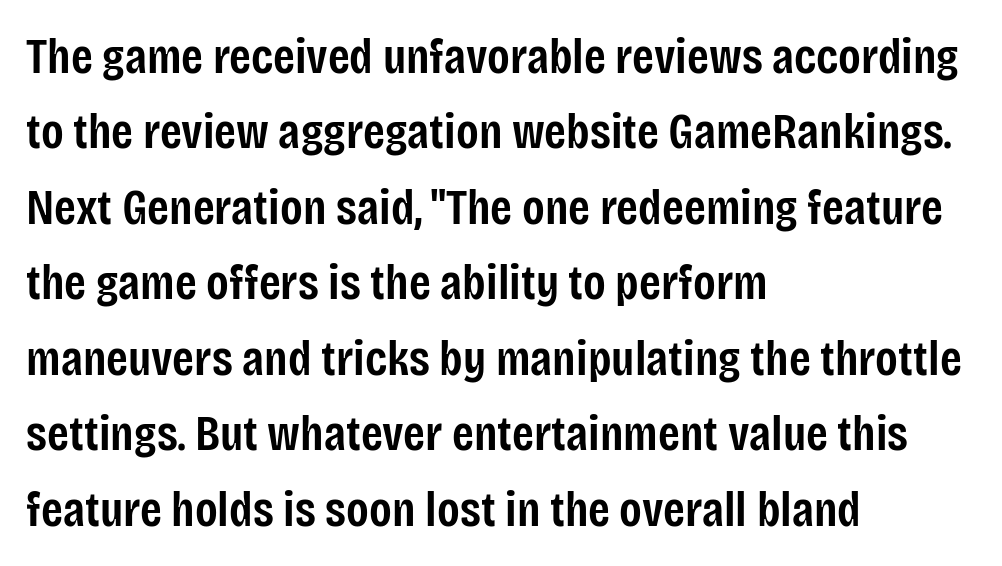
Q: Is the text bold? A: Semi-bold.
Q: Is the text italic (slanted)? A: No, it is upright.
Q: Is the typeface a serif or a sans-serif typeface? A: Sans-serif.
Q: Is the text underlined? A: No.
Q: How is the paragraph aligned? A: Left-aligned.
Q: Is the spacing between letters normal or unusually wide? A: Normal.
Q: Is the spacing between lines tight, normal or loose? A: Normal.
Q: Width (condensed, normal, or wide)? A: Condensed.
Q: Stroke contrast? A: Low.
Q: x-height? A: Large.
Q: Monospaced? A: No.
